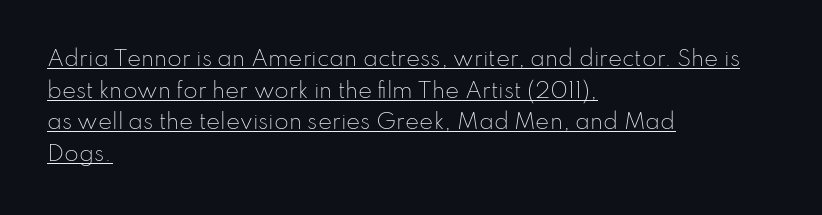
The weight tops out at a normal text grade. Which margin do the lines hug? The left one — the right edge is uneven. Looks like someone drew a line under every word here. This sample uses plain, unmodified letter spacing. This is roman type, the default non-slanted kind.
